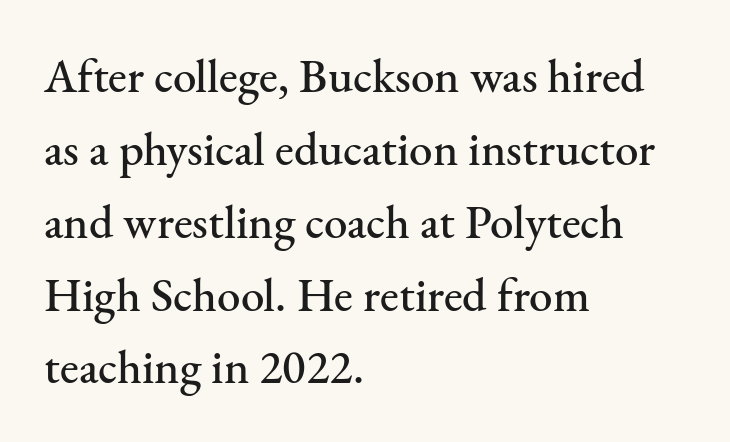
Q: Is the text italic (slanted)? A: No, it is upright.
Q: Is the typeface a serif or a sans-serif typeface? A: Serif.
Q: Is the text underlined? A: No.
Q: How is the paragraph aligned? A: Left-aligned.
Q: Is the spacing between letters normal or unusually wide? A: Normal.
Q: Is the spacing between lines tight, normal or loose? A: Normal.
Q: Width (condensed, normal, or wide)? A: Normal.
Q: Stroke contrast? A: Medium.
Q: x-height? A: Small.
Q: Monospaced? A: No.
